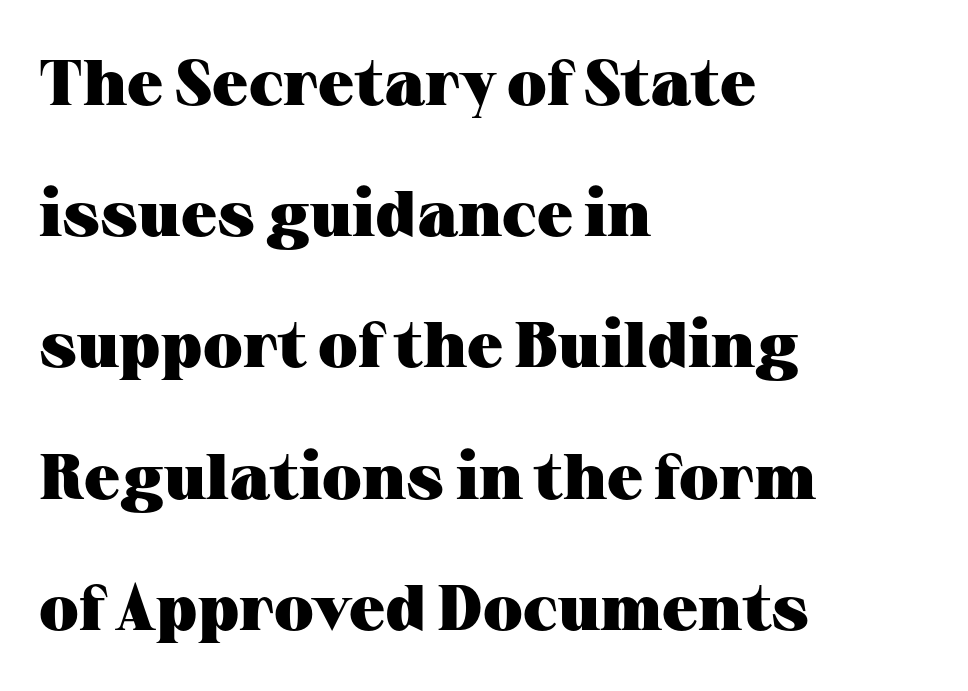
The leading is generous, giving the passage an open texture. Each row of text sits above clean, open space. The text block is weighted toward the left margin, trailing off unevenly rightward. A typesetter would label this face a serif.
